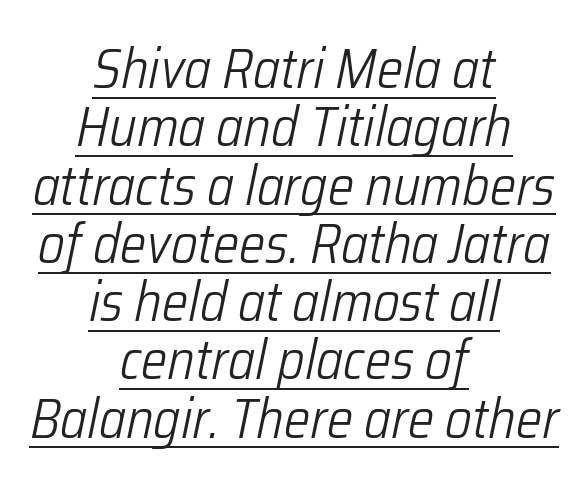
{"italic": "yes", "lean": "right", "slant_degrees": 12, "bold": "no", "weight": "light", "width": "condensed", "stroke_contrast": "low", "x_height": "medium", "monospaced": "no", "underline": "yes", "align": "center", "line_spacing": "tight", "line_spacing_ratio": 1.06, "letter_spacing": "normal", "letter_spacing_em": 0.0, "glyph_px": 55}
